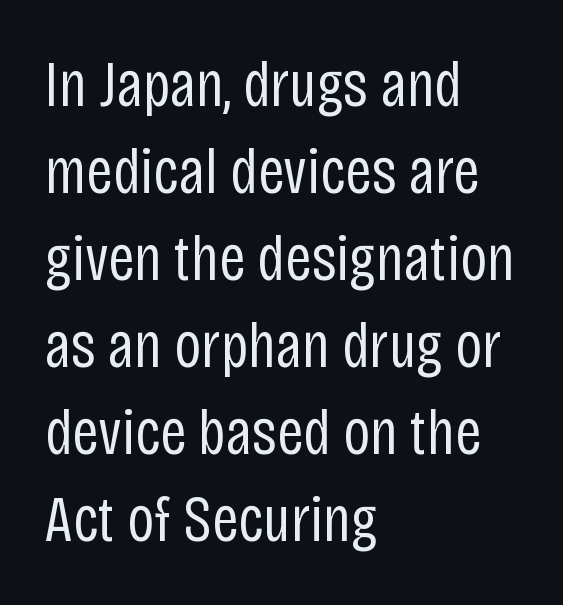
Q: Is the text bold? A: No.
Q: Is the text italic (slanted)? A: No, it is upright.
Q: Is the typeface a serif or a sans-serif typeface? A: Sans-serif.
Q: Is the text underlined? A: No.
Q: How is the paragraph aligned? A: Left-aligned.
Q: Is the spacing between letters normal or unusually wide? A: Normal.
Q: Is the spacing between lines tight, normal or loose? A: Normal.
Q: Width (condensed, normal, or wide)? A: Condensed.
Q: Stroke contrast? A: Low.
Q: x-height? A: Large.
Q: Monospaced? A: No.
